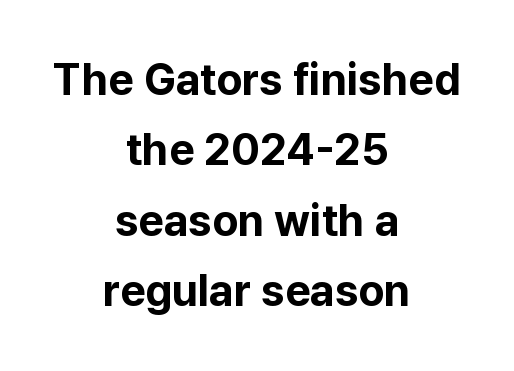
The image shows 44 px bold sans-serif type, upright; set centered, normal line spacing (1.6x), normal letter spacing, not underlined; low stroke contrast and a medium x-height.
